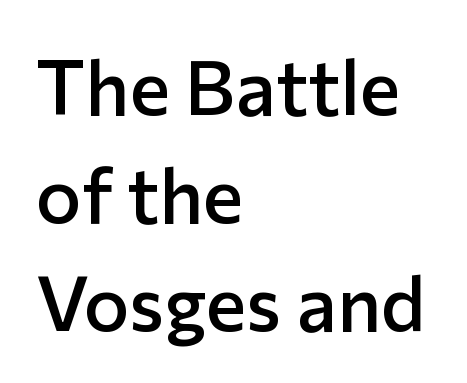
The ragged edge is on the right, which tells us the setting is flush left. The passage shown is typeset with a sans-serif family. Style check: upright. The space beneath each line is pristine and unruled.
